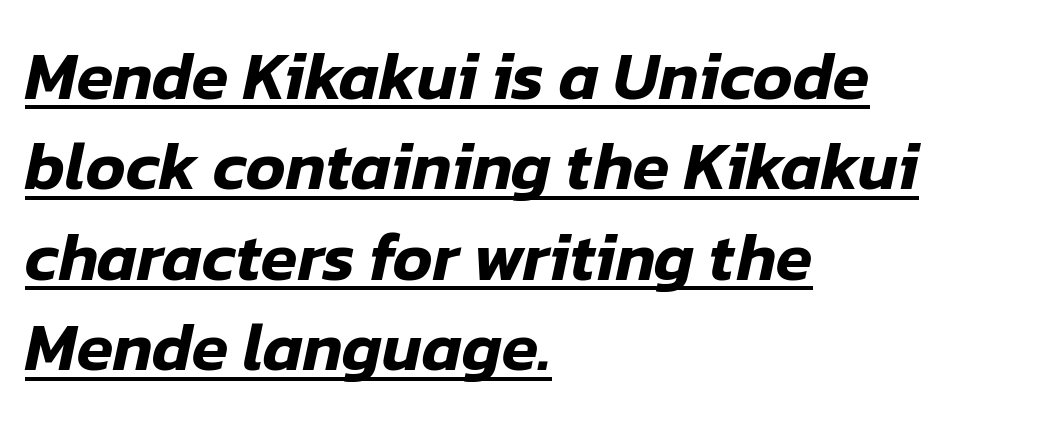
Q: Is the text italic (slanted)? A: Yes, it leans right by about 12 degrees.
Q: Is the text underlined? A: Yes.
Q: How is the paragraph aligned? A: Left-aligned.
Q: Is the spacing between letters normal or unusually wide? A: Normal.
Q: Is the spacing between lines tight, normal or loose? A: Normal.
Q: Width (condensed, normal, or wide)? A: Normal.
Q: Stroke contrast? A: Low.
Q: x-height? A: Medium.
Q: Monospaced? A: No.
